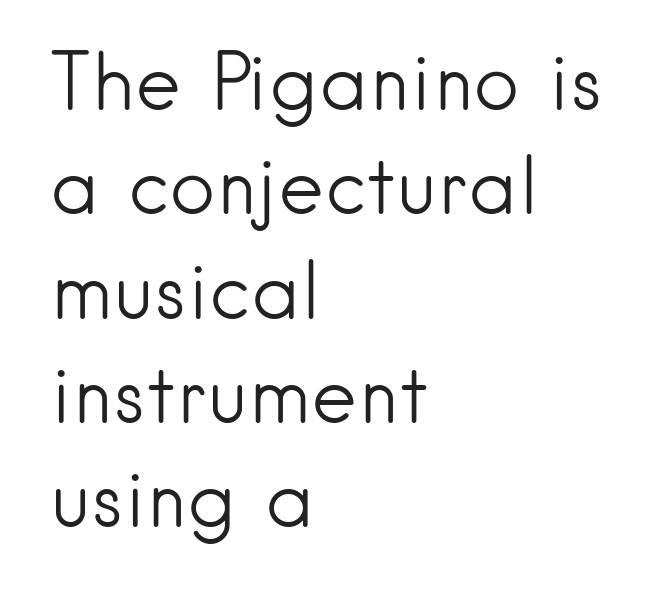
Q: Is the text bold? A: No.
Q: Is the text italic (slanted)? A: No, it is upright.
Q: Is the typeface a serif or a sans-serif typeface? A: Sans-serif.
Q: Is the text underlined? A: No.
Q: How is the paragraph aligned? A: Left-aligned.
Q: Is the spacing between letters normal or unusually wide? A: Normal.
Q: Is the spacing between lines tight, normal or loose? A: Normal.
Q: Width (condensed, normal, or wide)? A: Normal.
Q: Stroke contrast? A: Low.
Q: x-height? A: Small.
Q: Monospaced? A: No.
